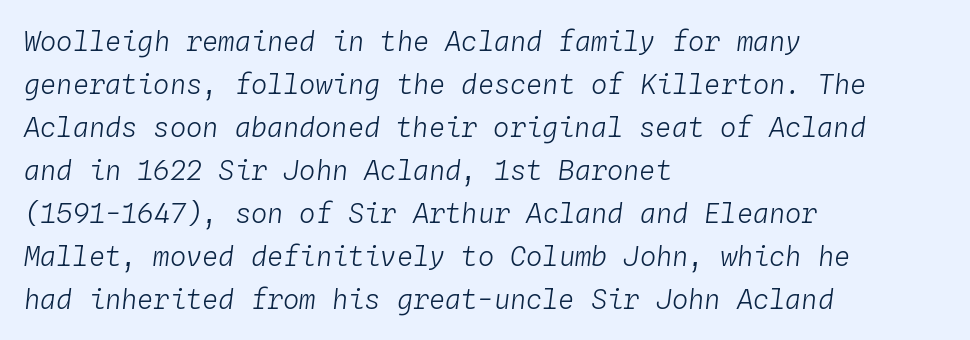
Q: Is the text bold? A: No.
Q: Is the text italic (slanted)? A: Yes, it leans right by about 4 degrees.
Q: Is the text underlined? A: No.
Q: How is the paragraph aligned? A: Left-aligned.
Q: Is the spacing between letters normal or unusually wide? A: Normal.
Q: Is the spacing between lines tight, normal or loose? A: Normal.
